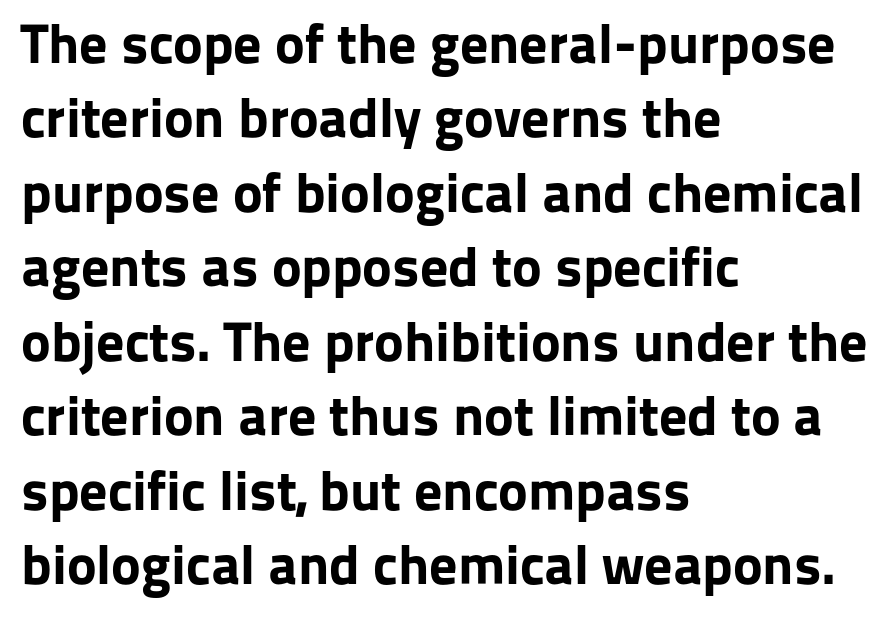
The passage shown is typed in a proportional face where columns would drift. Characters remain perfectly vertical along every line. Where is the straight margin? On the left. The glyphs have the mass of a bold cut. Line spacing here is normal.
